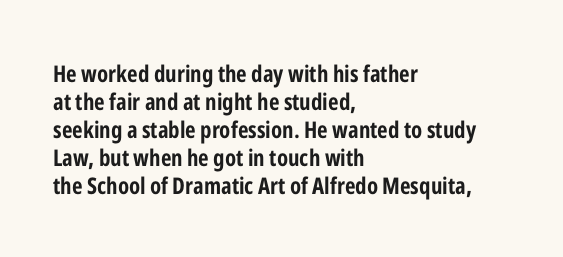
{"italic": "no", "bold": "yes", "underline": "no", "align": "left", "line_spacing_ratio": 1.22, "letter_spacing": "normal", "letter_spacing_em": 0.0, "glyph_px": 23}
